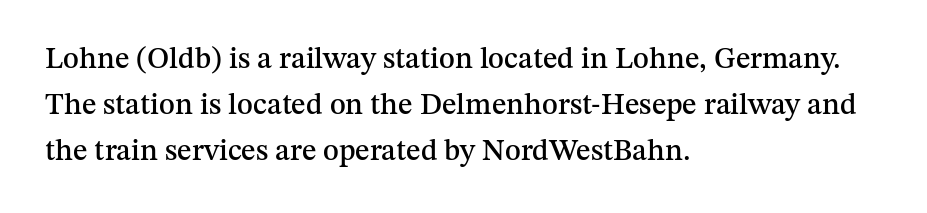
Q: Is the text italic (slanted)? A: No, it is upright.
Q: Is the typeface a serif or a sans-serif typeface? A: Serif.
Q: Is the text underlined? A: No.
Q: How is the paragraph aligned? A: Left-aligned.
Q: Is the spacing between letters normal or unusually wide? A: Normal.
Q: Is the spacing between lines tight, normal or loose? A: Normal.
Q: Width (condensed, normal, or wide)? A: Normal.
Q: Stroke contrast? A: Medium.
Q: x-height? A: Medium.
Q: Monospaced? A: No.
